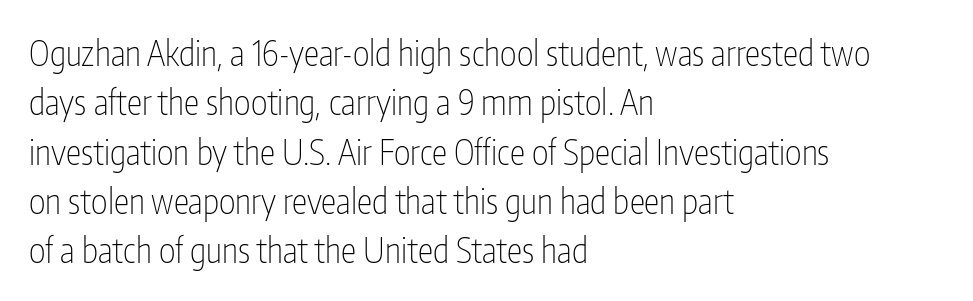
Honestly, there is no underline to notice here at all. How are the letters spaced? Ordinarily, with no added tracking. Is this a fixed-width face? No — the glyphs have proportional, varying widths. The typesetting does not lean heavy: it is not bold.
